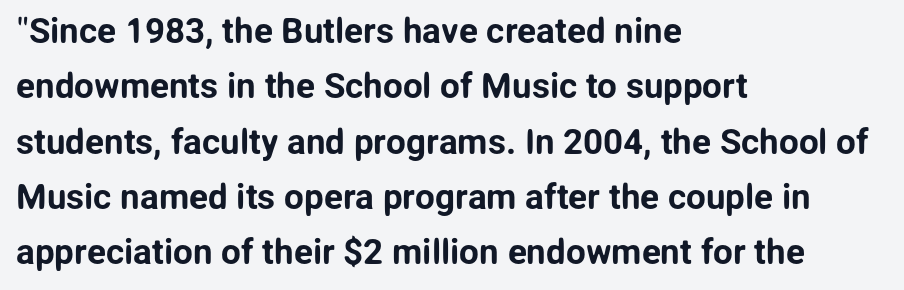
Posture: straight, roman, zero tilt. Stroke terminals: plain, sans-serif. Leading: standard. The rendering uses natural spacing where letterforms have individual widths. Is the letter spacing exaggerated? No — it looks like the ordinary default. The rag falls on the right side of this text block.
